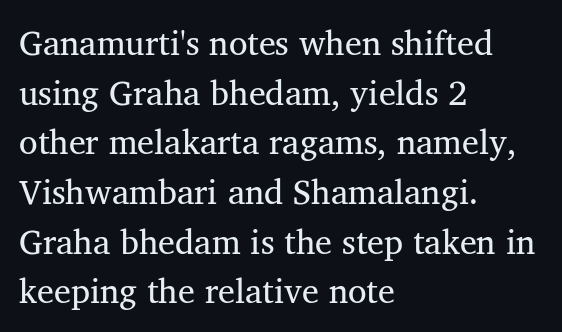
Q: Is the typeface a serif or a sans-serif typeface? A: Serif.
Q: Is the text underlined? A: No.
Q: How is the paragraph aligned? A: Left-aligned.
Q: Is the spacing between letters normal or unusually wide? A: Normal.
Q: Is the spacing between lines tight, normal or loose? A: Normal.
Q: Width (condensed, normal, or wide)? A: Normal.
Q: Stroke contrast? A: Medium.
Q: x-height? A: Medium.
Q: Monospaced? A: No.
